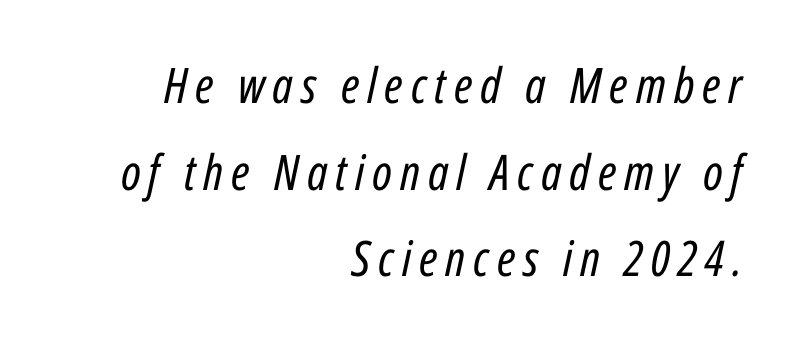
{"italic": "yes", "lean": "right", "slant_degrees": 12, "bold": "no", "weight": "regular", "width": "condensed", "stroke_contrast": "low", "x_height": "medium", "monospaced": "no", "underline": "no", "align": "right", "line_spacing_ratio": 1.77, "glyph_px": 49}
